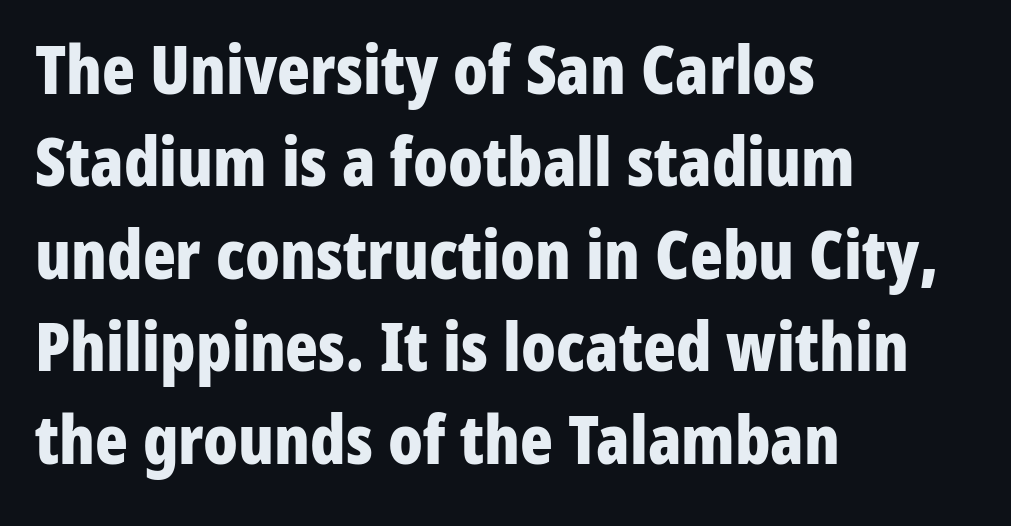
The image shows 68 px bold, condensed sans-serif type, upright; set left-aligned, normal line spacing (1.36x), normal letter spacing, not underlined; low stroke contrast and a medium x-height.
